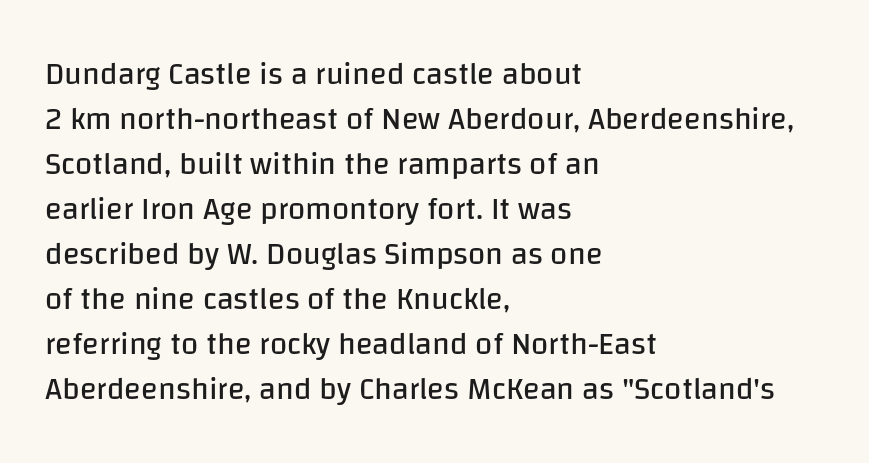
The image shows 31 px regular-weight sans-serif type, upright; set left-aligned, normal line spacing (1.45x), normal letter spacing, not underlined; low stroke contrast and a large x-height.
